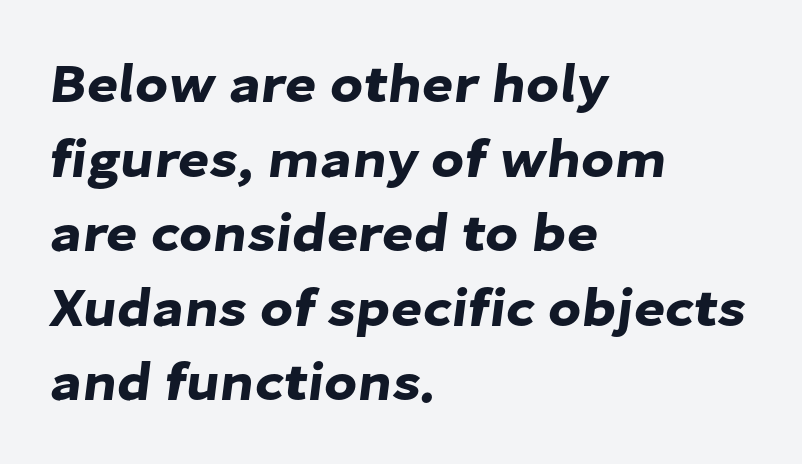
Q: Is the typeface a serif or a sans-serif typeface? A: Sans-serif.
Q: Is the text underlined? A: No.
Q: How is the paragraph aligned? A: Left-aligned.
Q: Is the spacing between letters normal or unusually wide? A: Normal.
Q: Is the spacing between lines tight, normal or loose? A: Normal.
Q: Width (condensed, normal, or wide)? A: Normal.
Q: Stroke contrast? A: Low.
Q: x-height? A: Medium.
Q: Monospaced? A: No.
